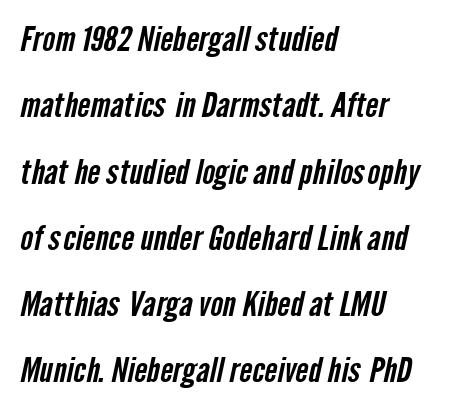
The image shows 34 px condensed sans-serif type; set left-aligned, loose line spacing (1.95x), normal letter spacing, not underlined; low stroke contrast and a medium x-height.
